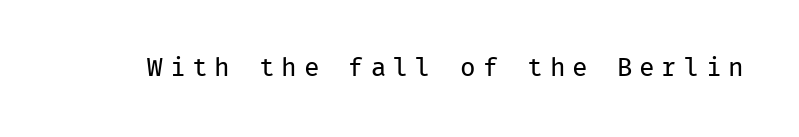
The image shows 26 px text type, upright; set unusually wide letter spacing (+0.26 em), not underlined.
